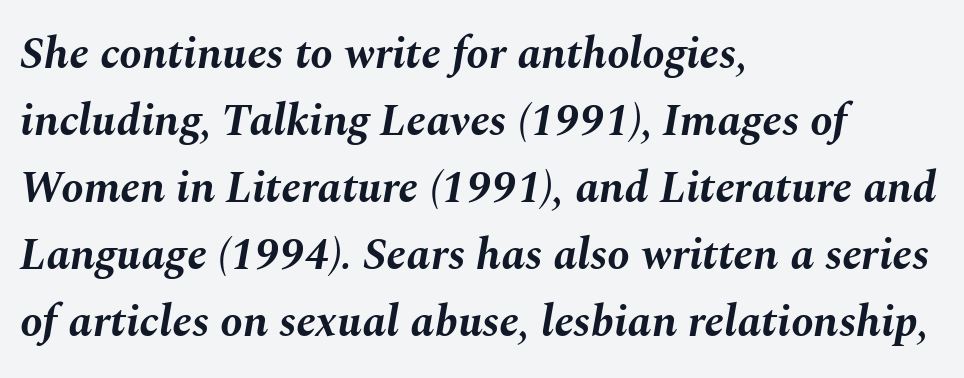
Q: Is the text bold? A: Yes.
Q: Is the text italic (slanted)? A: Yes, it leans right by about 10 degrees.
Q: Is the text underlined? A: No.
Q: How is the paragraph aligned? A: Left-aligned.
Q: Is the spacing between letters normal or unusually wide? A: Normal.
Q: Is the spacing between lines tight, normal or loose? A: Normal.
Q: Width (condensed, normal, or wide)? A: Normal.
Q: Stroke contrast? A: Medium.
Q: x-height? A: Medium.
Q: Monospaced? A: No.
